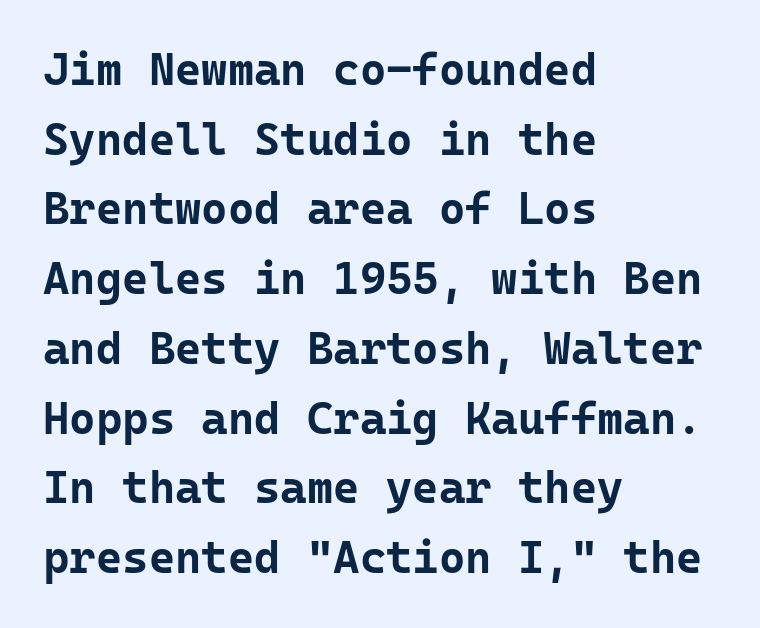
Q: Is the text bold? A: Yes.
Q: Is the text italic (slanted)? A: No, it is upright.
Q: Is the typeface a serif or a sans-serif typeface? A: Sans-serif.
Q: Is the text underlined? A: No.
Q: How is the paragraph aligned? A: Left-aligned.
Q: Is the spacing between letters normal or unusually wide? A: Normal.
Q: Is the spacing between lines tight, normal or loose? A: Normal.
Q: Width (condensed, normal, or wide)? A: Normal.
Q: Stroke contrast? A: Low.
Q: x-height? A: Medium.
Q: Monospaced? A: Yes.
